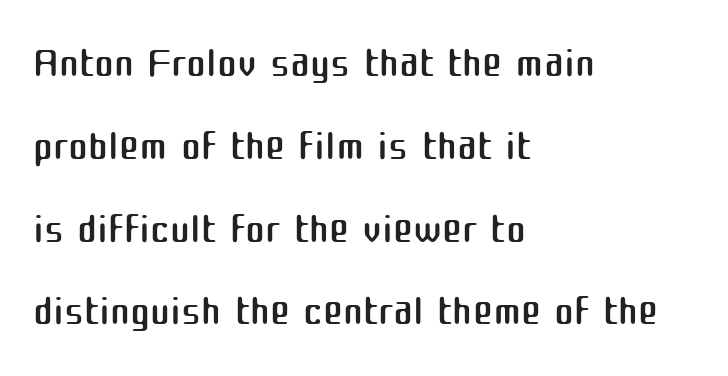
Q: Is the text bold? A: No.
Q: Is the text italic (slanted)? A: No, it is upright.
Q: Is the typeface a serif or a sans-serif typeface? A: Sans-serif.
Q: Is the text underlined? A: No.
Q: How is the paragraph aligned? A: Left-aligned.
Q: Is the spacing between letters normal or unusually wide? A: Normal.
Q: Is the spacing between lines tight, normal or loose? A: Normal.
Q: Width (condensed, normal, or wide)? A: Normal.
Q: Stroke contrast? A: Medium.
Q: x-height? A: Medium.
Q: Monospaced? A: No.
